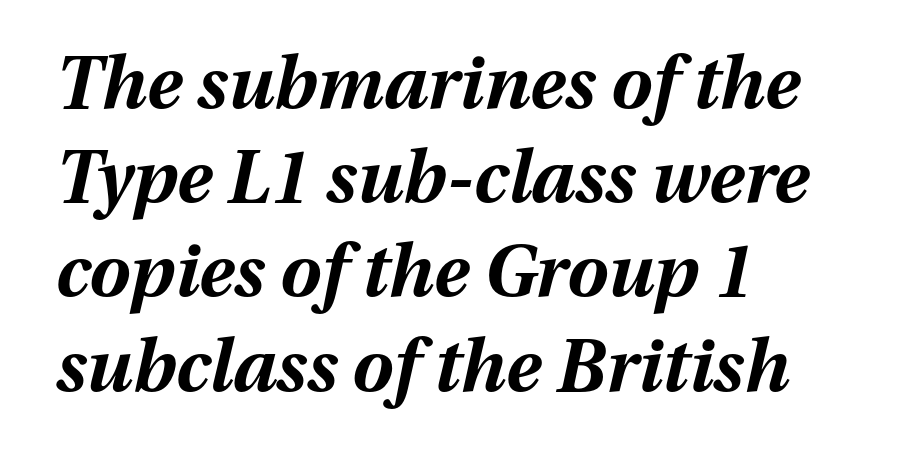
The space between consecutive lines is moderate. The face used here is proportionally spaced, like ordinary book or web type. Type without underlining. Summary of weight: heavy, a full bold. Quick note: italic.
